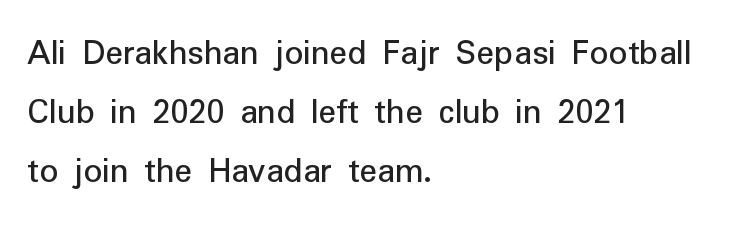
The image shows 37 px sans-serif type, upright; set left-aligned, normal line spacing (1.59x), normal letter spacing, not underlined; low stroke contrast and a medium x-height.
